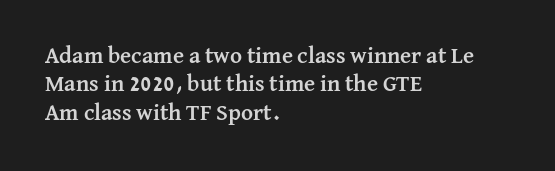
{"italic": "no", "bold": "yes", "underline": "no", "align": "left", "line_spacing_ratio": 1.23, "letter_spacing": "normal", "letter_spacing_em": 0.0, "glyph_px": 23}
